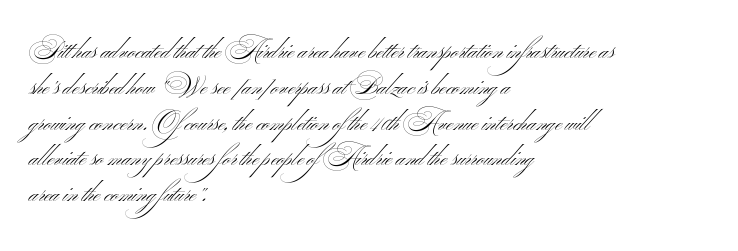
Q: Is the text bold? A: No.
Q: Is the text underlined? A: No.
Q: How is the paragraph aligned? A: Left-aligned.
Q: Is the spacing between letters normal or unusually wide? A: Normal.
Q: Is the spacing between lines tight, normal or loose? A: Normal.
